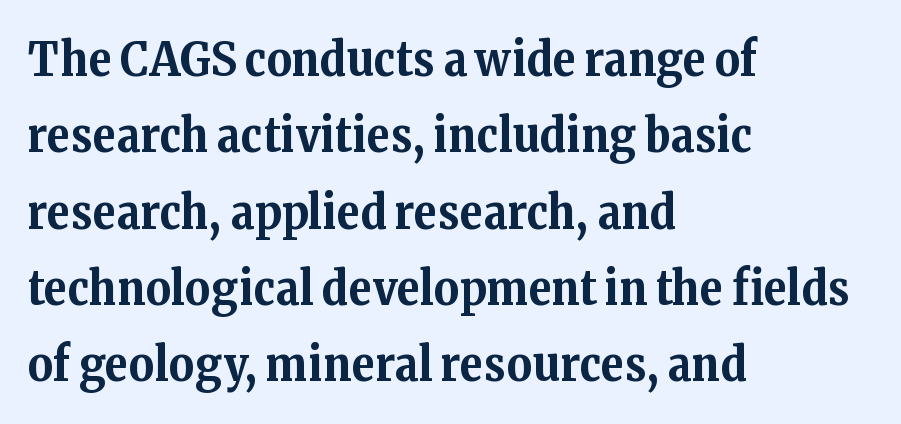
Q: Is the text bold? A: Yes.
Q: Is the text italic (slanted)? A: No, it is upright.
Q: Is the typeface a serif or a sans-serif typeface? A: Serif.
Q: Is the text underlined? A: No.
Q: How is the paragraph aligned? A: Left-aligned.
Q: Is the spacing between letters normal or unusually wide? A: Normal.
Q: Is the spacing between lines tight, normal or loose? A: Normal.
Q: Width (condensed, normal, or wide)? A: Normal.
Q: Stroke contrast? A: Medium.
Q: x-height? A: Medium.
Q: Monospaced? A: No.
